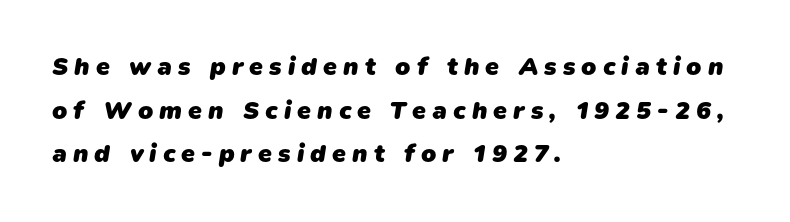
Which margin do the lines hug? The left one — the right edge is uneven. Letter spacing: wide. Only glyphs here, with clear space below each row. Chunky letters — that's bold for sure.
